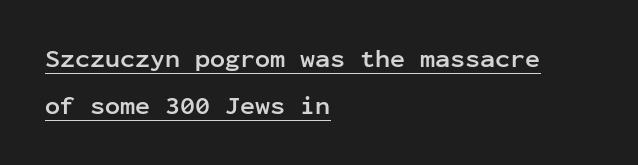
{"italic": "no", "bold": "yes", "underline": "yes", "align": "left", "line_spacing": "loose", "line_spacing_ratio": 1.9, "letter_spacing": "normal", "letter_spacing_em": 0.0, "glyph_px": 25}
